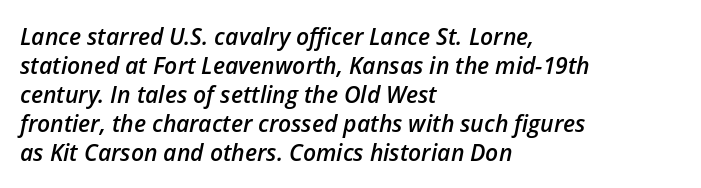
The image shows 23 px text type, italic (leaning right); set left-aligned, normal line spacing (1.26x), normal letter spacing, not underlined.
